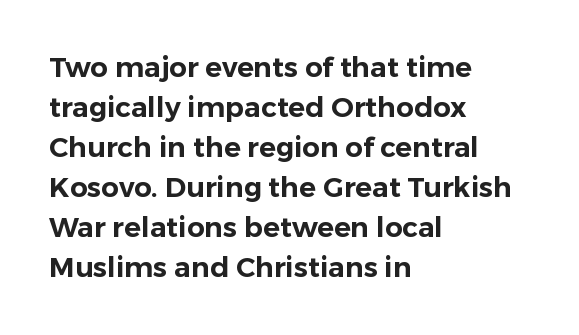
{"serif": "no", "italic": "no", "width": "normal", "stroke_contrast": "low", "x_height": "medium", "monospaced": "no", "underline": "no", "align": "left", "line_spacing": "normal", "line_spacing_ratio": 1.43, "letter_spacing": "normal", "letter_spacing_em": 0.0, "glyph_px": 28}
